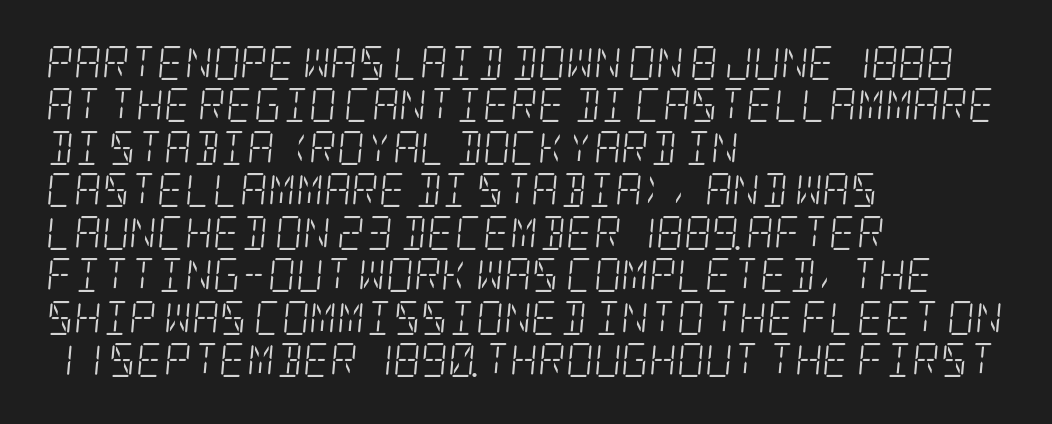
{"serif": "yes", "italic": "yes", "lean": "right", "slant_degrees": 5, "bold": "no", "weight": "light", "width": "condensed", "stroke_contrast": "low", "x_height": "large", "underline": "no", "align": "left", "line_spacing": "normal", "line_spacing_ratio": 1.25, "letter_spacing": "normal", "letter_spacing_em": 0.0, "glyph_px": 34}
